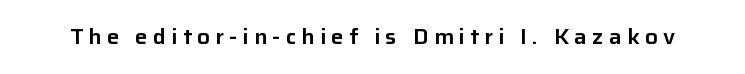
Q: Is the text italic (slanted)? A: No, it is upright.
Q: Is the text underlined? A: No.
Q: Is the spacing between letters normal or unusually wide? A: Unusually wide.
